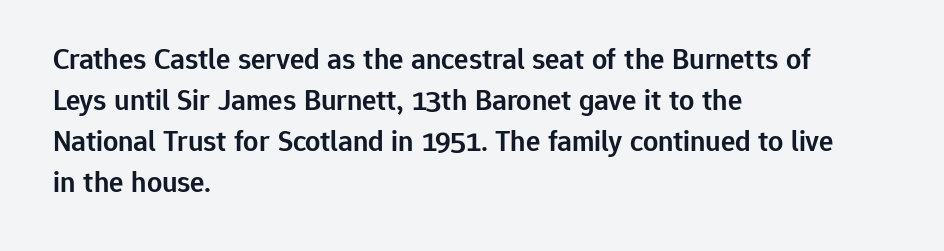
The image shows 30 px semibold sans-serif type, upright; set left-aligned, normal line spacing (1.37x), normal letter spacing, not underlined; low stroke contrast and a medium x-height.
